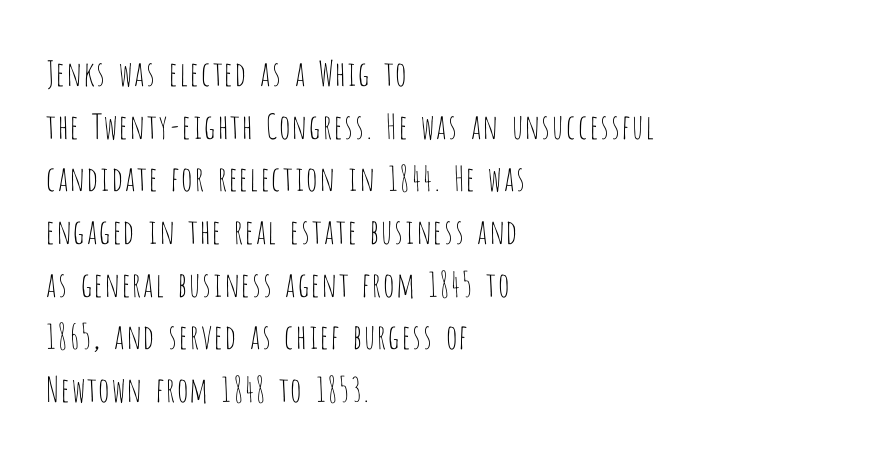
{"serif": "no", "italic": "no", "bold": "no", "weight": "thin", "width": "condensed", "stroke_contrast": "low", "x_height": "large", "monospaced": "no", "underline": "no", "align": "left", "line_spacing": "normal", "line_spacing_ratio": 1.55, "letter_spacing": "normal", "letter_spacing_em": 0.0, "glyph_px": 34}
